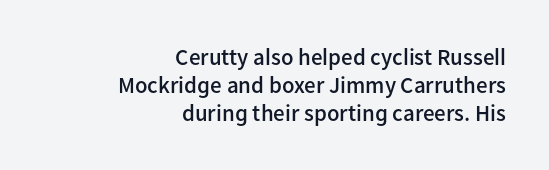
{"italic": "no", "bold": "semi", "underline": "no", "align": "right", "line_spacing_ratio": 1.21, "letter_spacing": "normal", "letter_spacing_em": 0.0, "glyph_px": 23}
